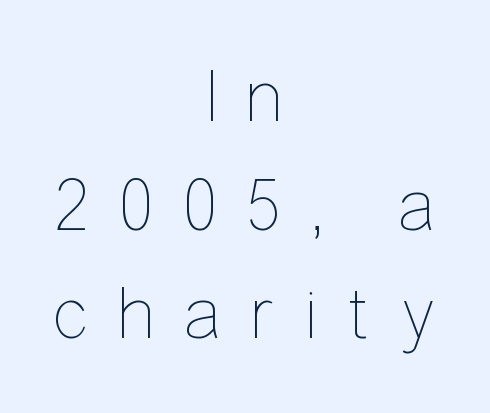
Q: Is the text bold? A: No.
Q: Is the text italic (slanted)? A: No, it is upright.
Q: Is the text underlined? A: No.
Q: How is the paragraph aligned? A: Centered.
Q: Is the spacing between letters normal or unusually wide? A: Unusually wide.
Q: Is the spacing between lines tight, normal or loose? A: Normal.
Q: Width (condensed, normal, or wide)? A: Condensed.
Q: Stroke contrast? A: Low.
Q: x-height? A: Medium.
Q: Monospaced? A: No.
